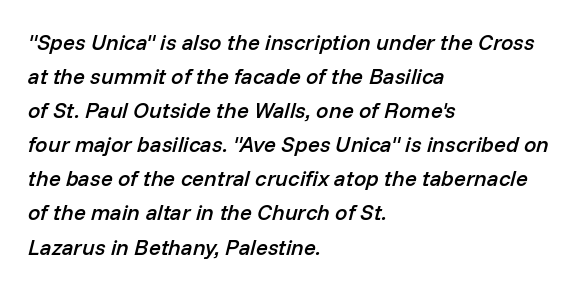
Q: Is the text bold? A: Semi-bold.
Q: Is the text italic (slanted)? A: Yes, it leans right by about 14 degrees.
Q: Is the text underlined? A: No.
Q: How is the paragraph aligned? A: Left-aligned.
Q: Is the spacing between letters normal or unusually wide? A: Normal.
Q: Is the spacing between lines tight, normal or loose? A: Normal.
